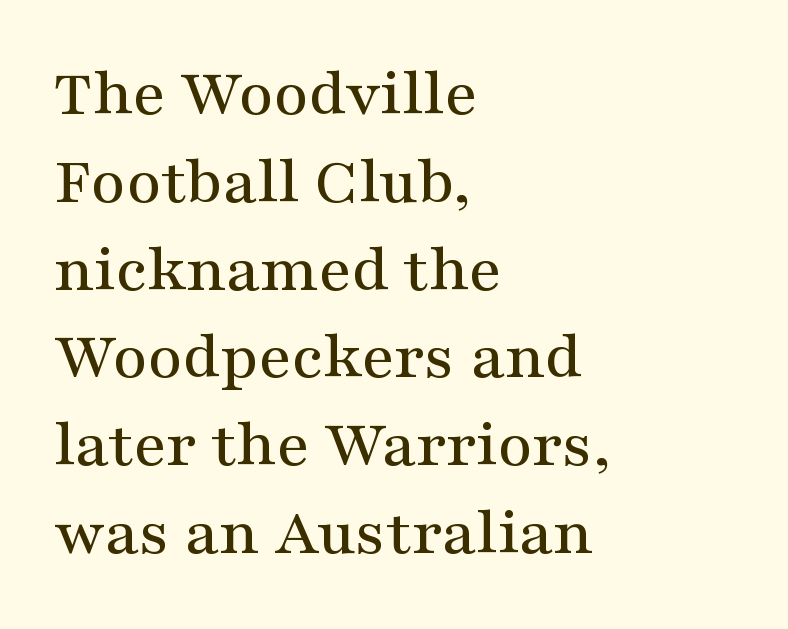
{"serif": "yes", "italic": "no", "width": "wide", "stroke_contrast": "medium", "x_height": "medium", "monospaced": "no", "underline": "no", "align": "left", "line_spacing": "normal", "line_spacing_ratio": 1.31, "letter_spacing": "normal", "letter_spacing_em": 0.0, "glyph_px": 67}
